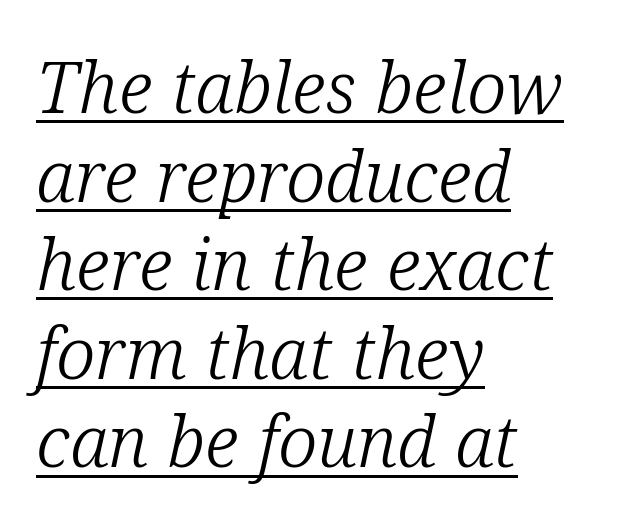
The image shows 72 px light serif type, italic (leaning right); set left-aligned, line spacing 1.23x, normal letter spacing, underlined; low stroke contrast and a medium x-height.
